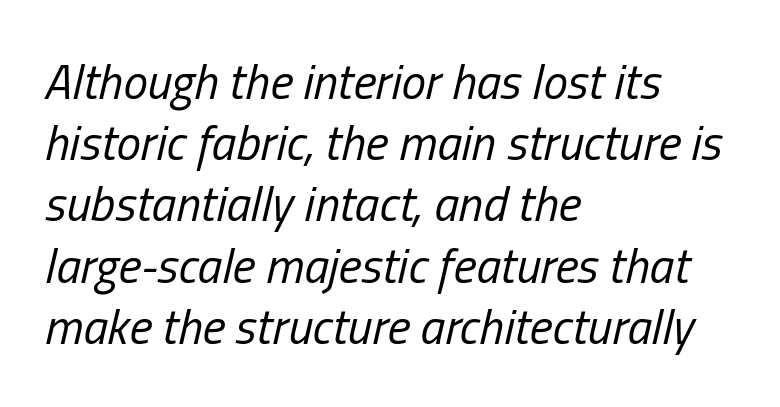
Q: Is the text bold? A: No.
Q: Is the text italic (slanted)? A: Yes, it leans right by about 13 degrees.
Q: Is the text underlined? A: No.
Q: How is the paragraph aligned? A: Left-aligned.
Q: Is the spacing between letters normal or unusually wide? A: Normal.
Q: Is the spacing between lines tight, normal or loose? A: Normal.
Q: Width (condensed, normal, or wide)? A: Condensed.
Q: Stroke contrast? A: Low.
Q: x-height? A: Medium.
Q: Monospaced? A: No.
